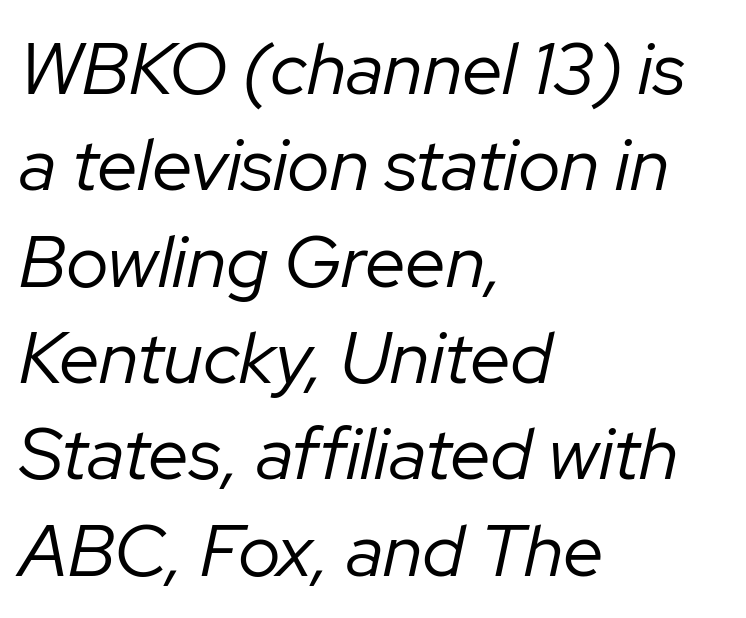
Q: Is the text bold? A: No.
Q: Is the text italic (slanted)? A: Yes, it leans right by about 12 degrees.
Q: Is the text underlined? A: No.
Q: How is the paragraph aligned? A: Left-aligned.
Q: Is the spacing between letters normal or unusually wide? A: Normal.
Q: Is the spacing between lines tight, normal or loose? A: Normal.
Q: Width (condensed, normal, or wide)? A: Normal.
Q: Stroke contrast? A: Low.
Q: x-height? A: Medium.
Q: Monospaced? A: No.
